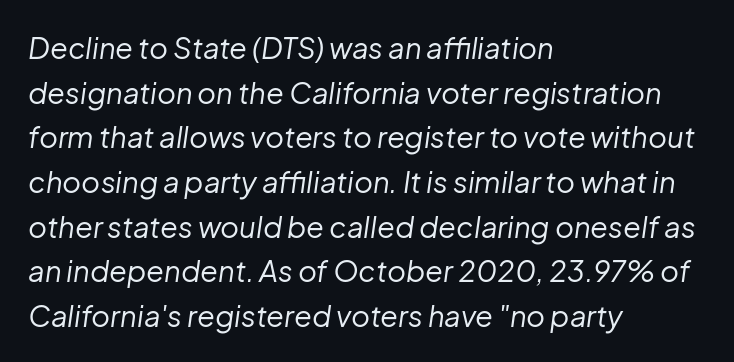
Whoever set this chose a conventional vertical rhythm. Proportional: the letters do not fall into vertical columns. There is no visible air inserted between adjacent glyphs. Unmarked baselines from the first word to the last. Line beginnings align vertically; line endings do not.
